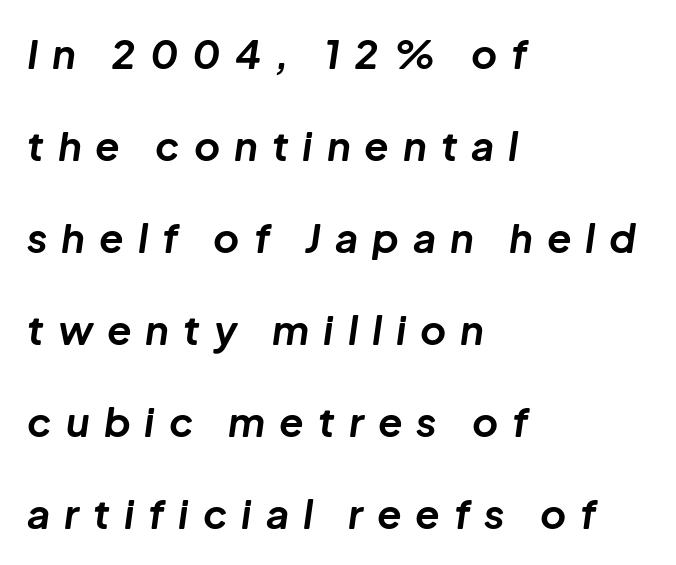
The image shows 40 px bold type, italic (leaning right); set left-aligned, loose line spacing (2.3x), unusually wide letter spacing (+0.35 em), not underlined; low stroke contrast and a medium x-height.
